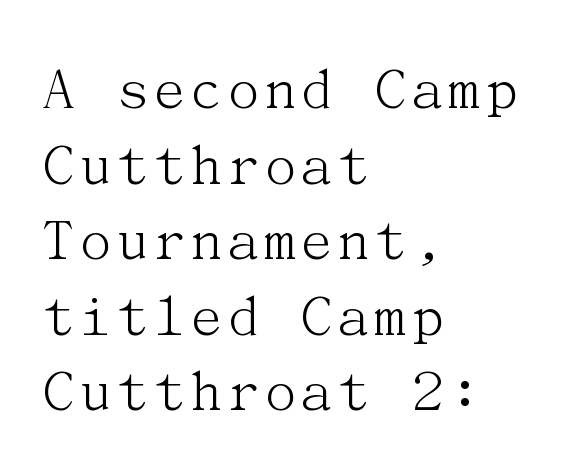
{"serif": "yes", "italic": "no", "bold": "no", "weight": "light", "width": "normal", "stroke_contrast": "medium", "x_height": "medium", "underline": "no", "align": "left", "line_spacing_ratio": 1.2, "letter_spacing": "normal", "letter_spacing_em": 0.0, "glyph_px": 63}
